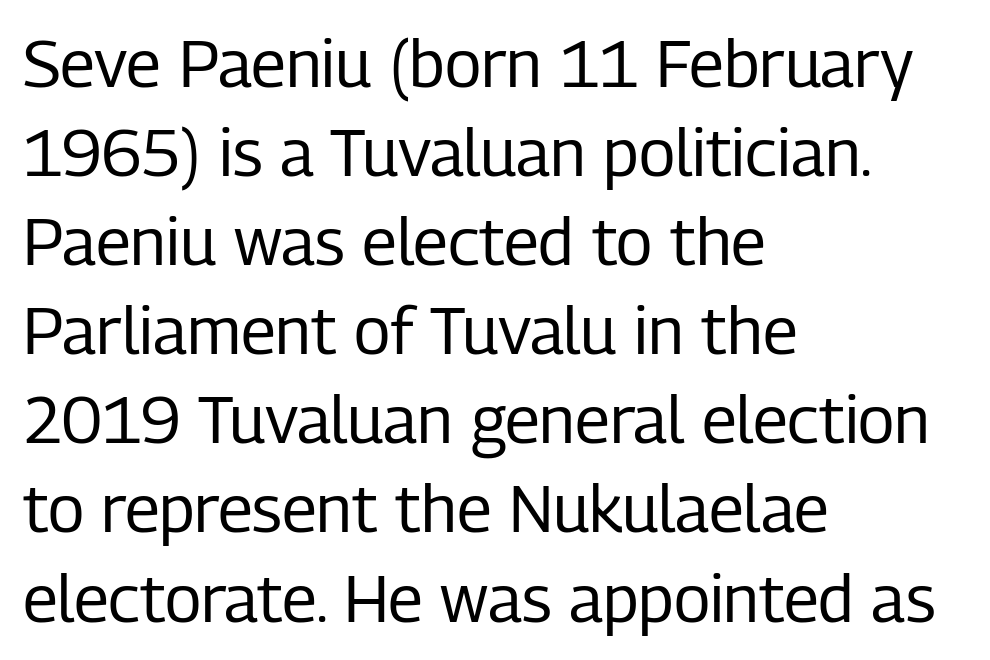
The image shows 66 px regular-weight, condensed sans-serif type, upright; set left-aligned, normal line spacing (1.35x), normal letter spacing, not underlined; low stroke contrast and a medium x-height.
